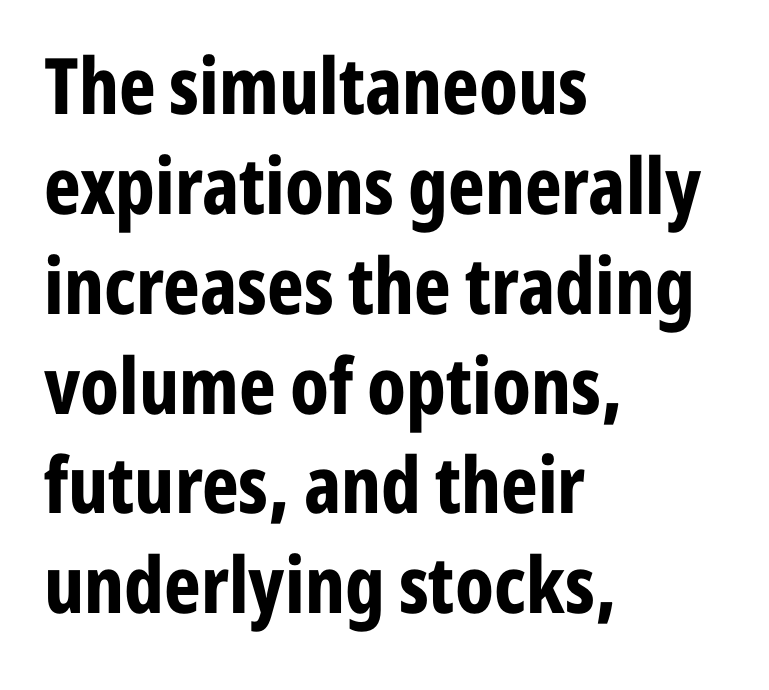
Descender tails drop into unmarked territory. The letters sit at their default tracking, neither squeezed nor spread. Students, observe: this is what conventionally led text looks like. The lettering holds an erect, upright posture throughout.
